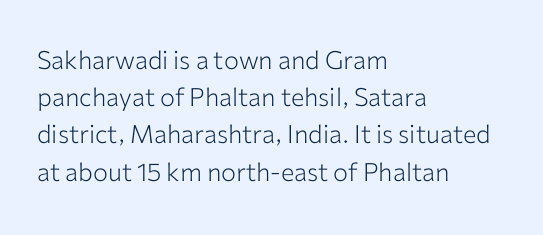
Each new line begins a customary step beneath the previous one. In CSS terms this would be text-align: left. Every character sits straight up, as roman type does. Inter-character spacing is left at the font's built-in metrics.
